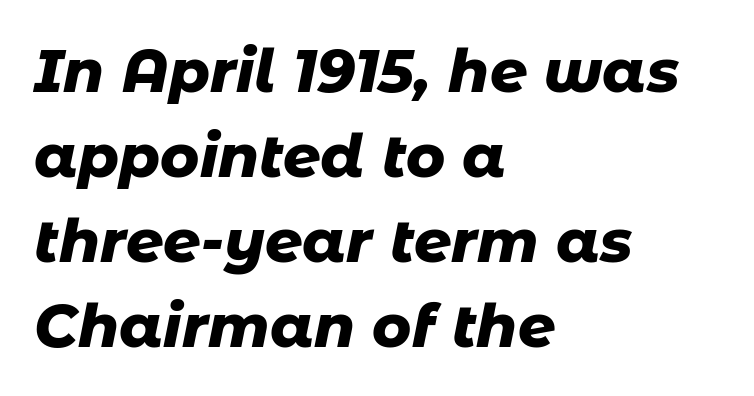
The image shows 59 px heavy type, italic (leaning right); set left-aligned, normal line spacing (1.44x), normal letter spacing, not underlined; low stroke contrast and a medium x-height.
